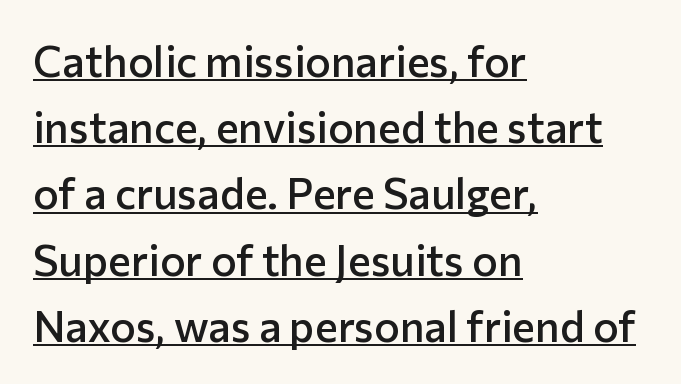
{"serif": "no", "italic": "no", "bold": "semi", "weight": "semibold", "width": "normal", "stroke_contrast": "low", "x_height": "medium", "monospaced": "no", "underline": "yes", "align": "left", "line_spacing": "normal", "line_spacing_ratio": 1.54, "letter_spacing": "normal", "letter_spacing_em": 0.0, "glyph_px": 43}
